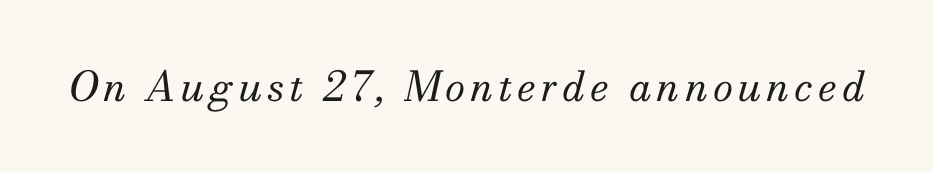
The image shows 41 px regular-weight serif type, italic (leaning right); set not underlined; medium stroke contrast and a small x-height.
